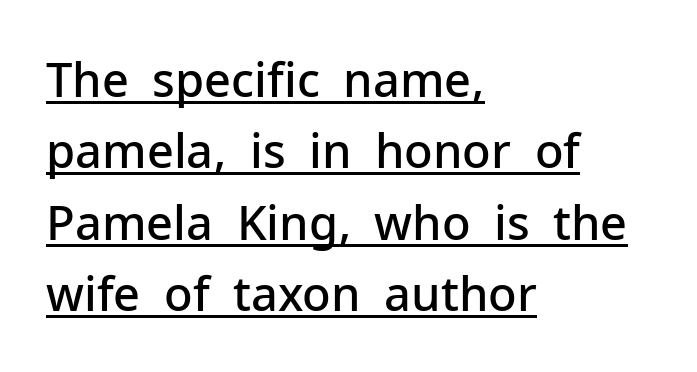
The image shows 47 px semibold sans-serif type, upright; set left-aligned, normal line spacing (1.52x), normal letter spacing, underlined; low stroke contrast and a medium x-height.
